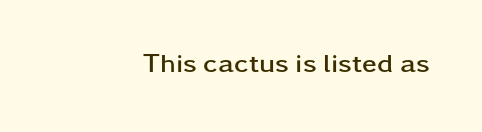
The image shows 27 px bold type, upright; set normal letter spacing, not underlined.
